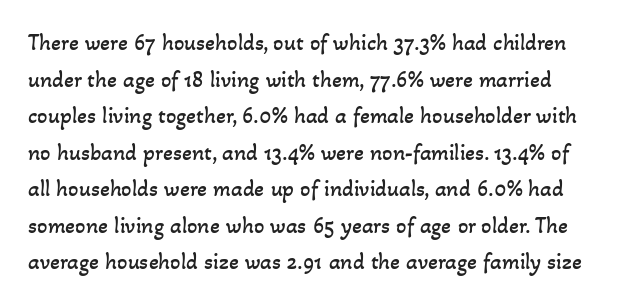
{"bold": "no", "underline": "no", "line_spacing": "normal", "line_spacing_ratio": 1.59, "letter_spacing": "normal", "letter_spacing_em": 0.0, "glyph_px": 23}
